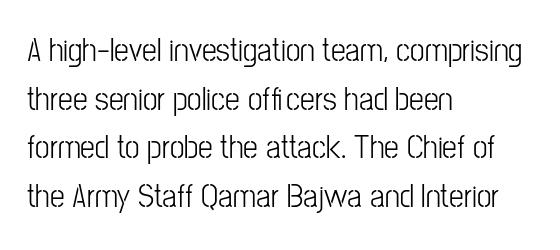
Q: Is the text italic (slanted)? A: No, it is upright.
Q: Is the typeface a serif or a sans-serif typeface? A: Sans-serif.
Q: Is the text underlined? A: No.
Q: How is the paragraph aligned? A: Left-aligned.
Q: Is the spacing between letters normal or unusually wide? A: Normal.
Q: Is the spacing between lines tight, normal or loose? A: Normal.
Q: Width (condensed, normal, or wide)? A: Condensed.
Q: Stroke contrast? A: Low.
Q: x-height? A: Medium.
Q: Monospaced? A: No.
